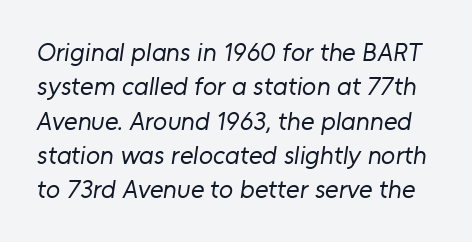
{"bold": "no", "underline": "no", "line_spacing": "normal", "line_spacing_ratio": 1.32, "letter_spacing": "normal", "letter_spacing_em": 0.0, "glyph_px": 26}
